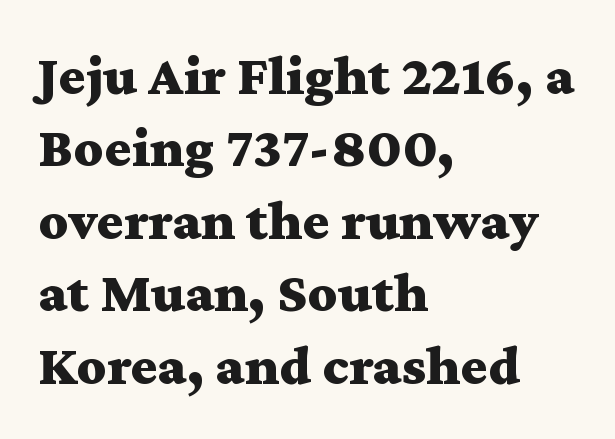
{"serif": "yes", "italic": "no", "bold": "yes", "weight": "bold", "width": "wide", "stroke_contrast": "medium", "x_height": "medium", "monospaced": "no", "underline": "no", "align": "left", "line_spacing": "normal", "line_spacing_ratio": 1.27, "letter_spacing": "normal", "letter_spacing_em": 0.0, "glyph_px": 57}
